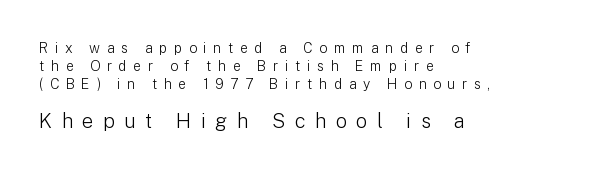
Q: Is the text bold? A: No.
Q: Is the text italic (slanted)? A: No, it is upright.
Q: Is the text underlined? A: No.
Q: How is the paragraph aligned? A: Left-aligned.
Q: Is the spacing between letters normal or unusually wide? A: Unusually wide.
Q: Is the spacing between lines tight, normal or loose? A: Normal.
Q: Which block of text is set in a larger size, the first (top) or the second (bottom)? A: The second (bottom) one.
